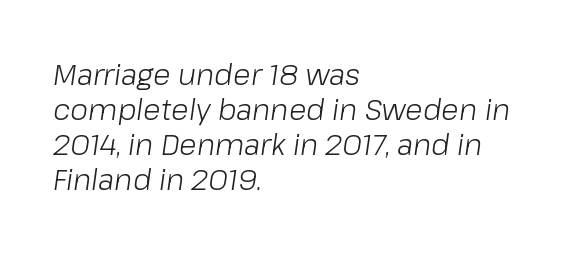
The image shows 29 px light type, italic (leaning right); set left-aligned, line spacing 1.21x, normal letter spacing, not underlined; low stroke contrast and a medium x-height.
